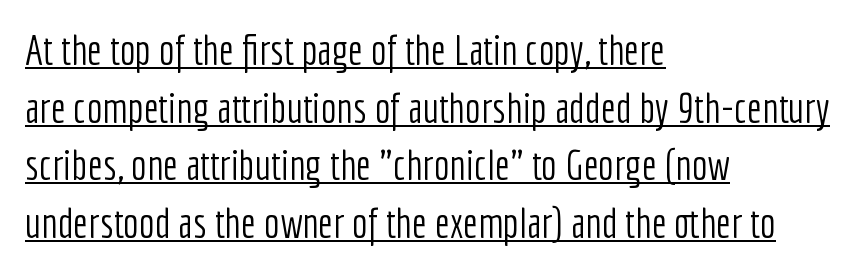
Tracking value appears to be zero — textbook default spacing. Here the designer chose a conventional face with non-uniform glyph widths. Has an underline been added? It has. This rendering uses left alignment, leaving the right contour irregular. Ascenders rise straight up at ninety degrees.
